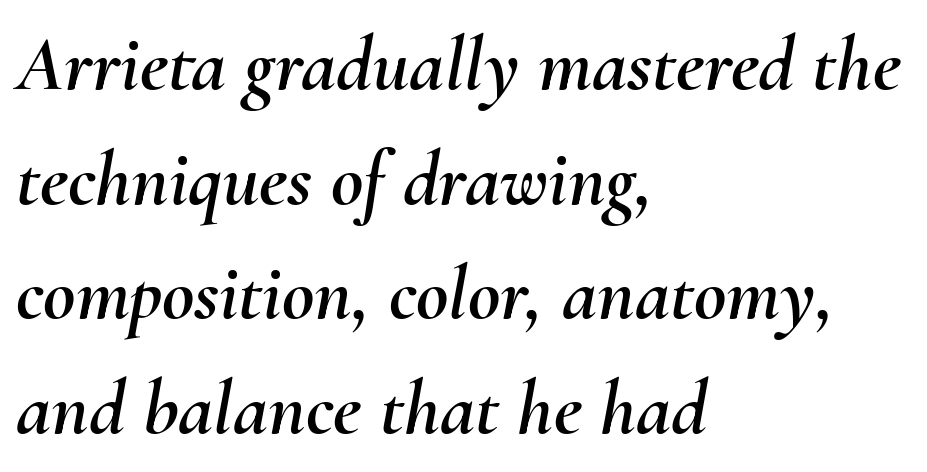
Q: Is the text italic (slanted)? A: Yes, it leans right by about 10 degrees.
Q: Is the text underlined? A: No.
Q: How is the paragraph aligned? A: Left-aligned.
Q: Is the spacing between letters normal or unusually wide? A: Normal.
Q: Is the spacing between lines tight, normal or loose? A: Normal.
Q: Width (condensed, normal, or wide)? A: Normal.
Q: Stroke contrast? A: Medium.
Q: x-height? A: Small.
Q: Monospaced? A: No.
